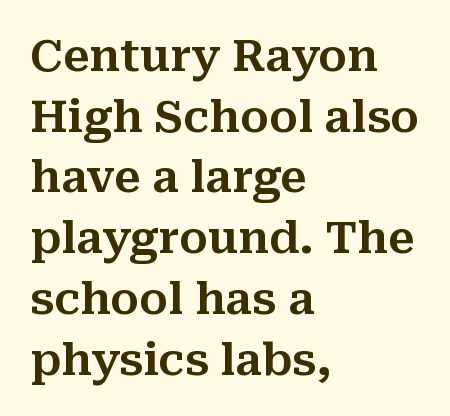
Q: Is the text italic (slanted)? A: No, it is upright.
Q: Is the typeface a serif or a sans-serif typeface? A: Serif.
Q: Is the text underlined? A: No.
Q: How is the paragraph aligned? A: Left-aligned.
Q: Is the spacing between letters normal or unusually wide? A: Normal.
Q: Is the spacing between lines tight, normal or loose? A: Normal.
Q: Width (condensed, normal, or wide)? A: Normal.
Q: Stroke contrast? A: Medium.
Q: x-height? A: Medium.
Q: Monospaced? A: No.
